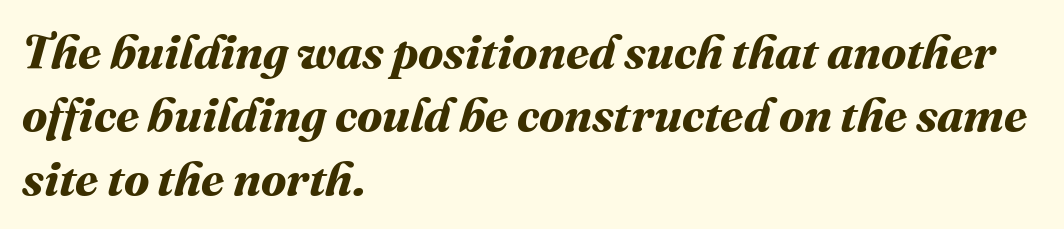
Is this a fixed-width face? No — the glyphs have proportional, varying widths. Is the type bold? Yes — the strokes are clearly thick and heavy. One glance says typical: line gaps are just what's usual. Words appear dense and cohesive because spacing is normal. Every row of glyphs begins at an identical x-position on the left.
